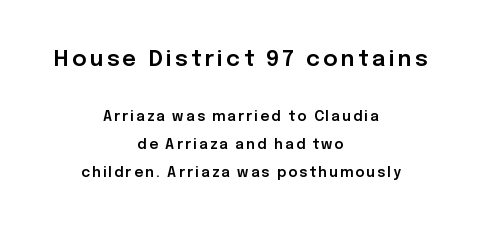
Letters rest on an invisible, unmarked baseline. How would I describe the line gaps? Wide and relaxed. The upper block of text is set noticeably larger than the block beneath it. Designer's note — italics off, roman on. The whitespace from short lines is split evenly between both sides.
